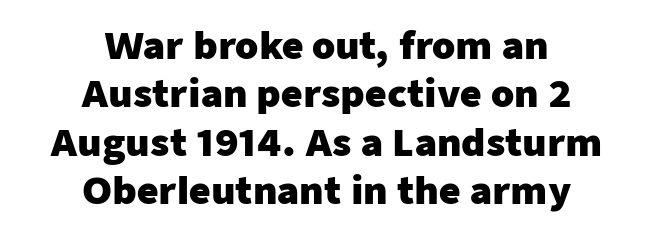
The image shows 37 px heavy sans-serif type, upright; set centered, normal line spacing (1.31x), normal letter spacing, not underlined; low stroke contrast and a medium x-height.
